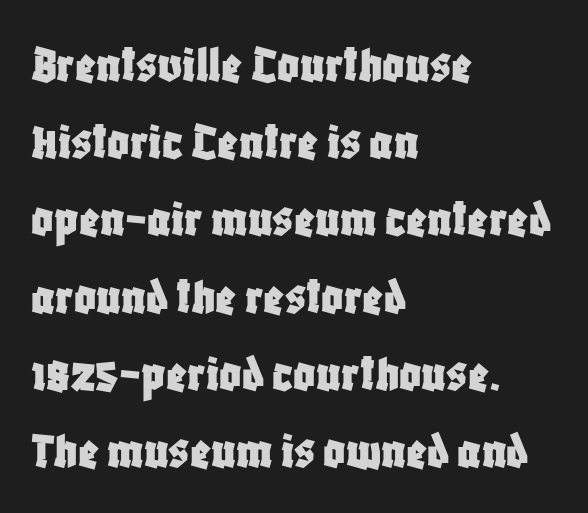
The image shows 54 px condensed sans-serif type, upright; set left-aligned, normal line spacing (1.43x), normal letter spacing, not underlined; low stroke contrast and a large x-height.
